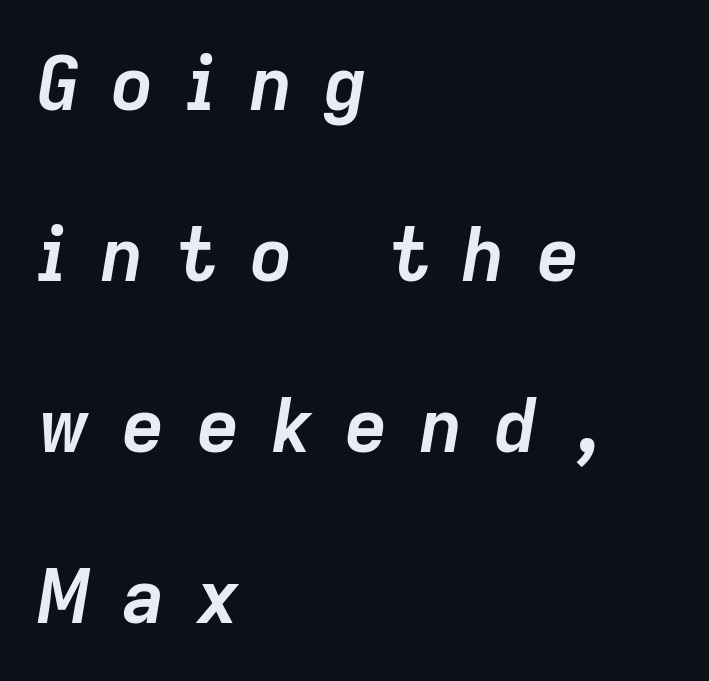
Q: Is the text bold? A: Yes.
Q: Is the text italic (slanted)? A: Yes, it leans right by about 9 degrees.
Q: Is the text underlined? A: No.
Q: How is the paragraph aligned? A: Left-aligned.
Q: Is the spacing between letters normal or unusually wide? A: Unusually wide.
Q: Is the spacing between lines tight, normal or loose? A: Loose.
Q: Width (condensed, normal, or wide)? A: Normal.
Q: Stroke contrast? A: Low.
Q: x-height? A: Medium.
Q: Monospaced? A: No.
